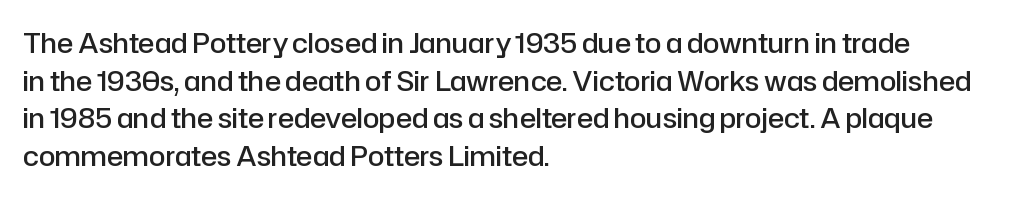
{"italic": "no", "bold": "semi", "underline": "no", "align": "left", "line_spacing": "normal", "line_spacing_ratio": 1.39, "letter_spacing": "normal", "letter_spacing_em": 0.0, "glyph_px": 27}
